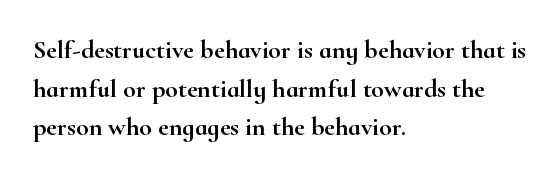
If you measured baseline to baseline, you'd find a middling distance. The line texture is even and compact thanks to regular tracking. Descender tails drop into unmarked territory. Posture: upright roman. Horizontally, the lines are justified to the leading edge only.
